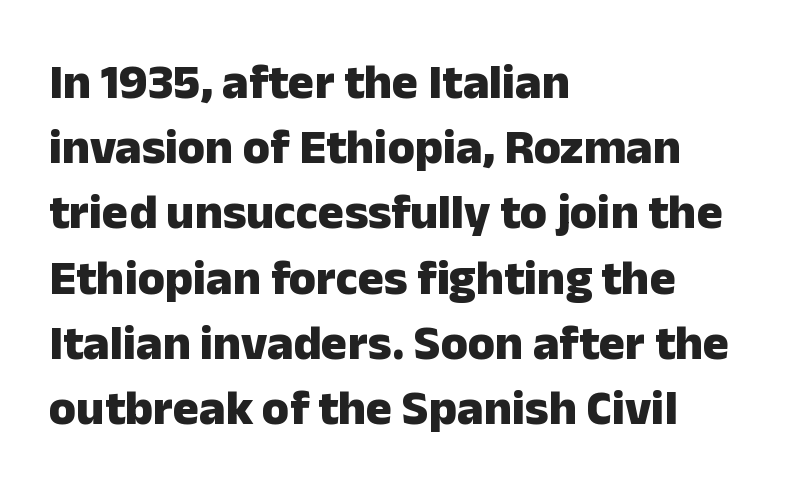
{"serif": "no", "italic": "no", "bold": "yes", "weight": "heavy", "width": "normal", "stroke_contrast": "low", "x_height": "medium", "monospaced": "no", "underline": "no", "align": "left", "line_spacing": "normal", "line_spacing_ratio": 1.33, "letter_spacing": "normal", "letter_spacing_em": 0.0, "glyph_px": 49}
